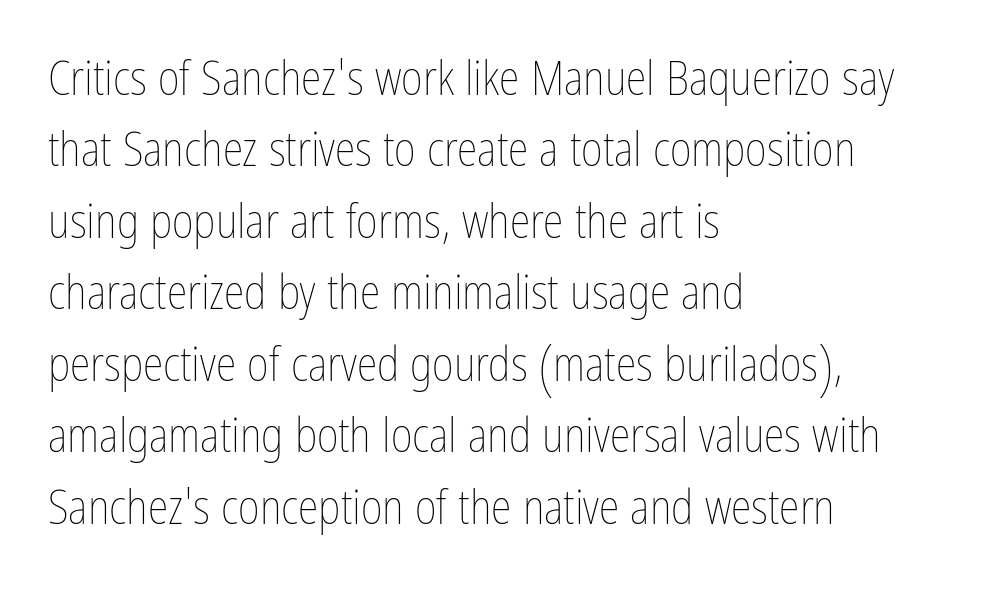
{"italic": "no", "bold": "no", "weight": "thin", "width": "condensed", "stroke_contrast": "low", "x_height": "medium", "monospaced": "no", "underline": "no", "align": "left", "line_spacing": "normal", "line_spacing_ratio": 1.52, "letter_spacing": "normal", "letter_spacing_em": 0.0, "glyph_px": 47}
